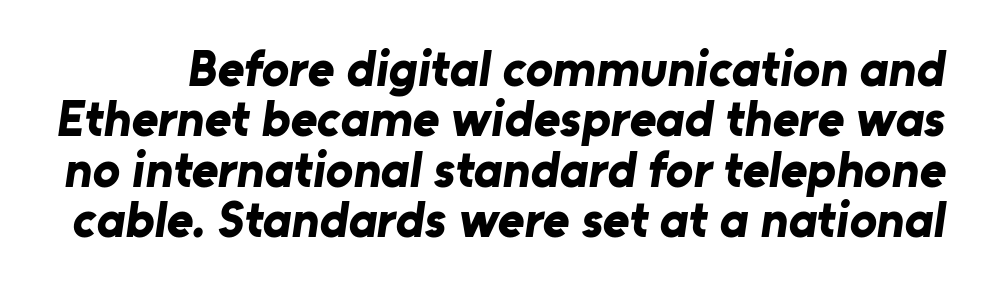
Q: Is the text bold? A: Yes.
Q: Is the typeface a serif or a sans-serif typeface? A: Sans-serif.
Q: Is the text underlined? A: No.
Q: Is the spacing between letters normal or unusually wide? A: Normal.
Q: Is the spacing between lines tight, normal or loose? A: Tight.
Q: Width (condensed, normal, or wide)? A: Normal.
Q: Stroke contrast? A: Low.
Q: x-height? A: Medium.
Q: Monospaced? A: No.
